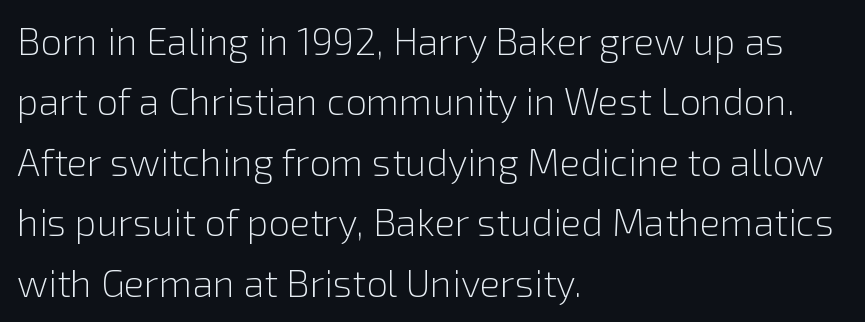
The rendering shows plain stroke endings on the letterforms — a sans-serif design. Horizontal bands of white between lines are of average thickness. This is not heavy type; no bold has been used. In terms of posture, this sample is upright.
